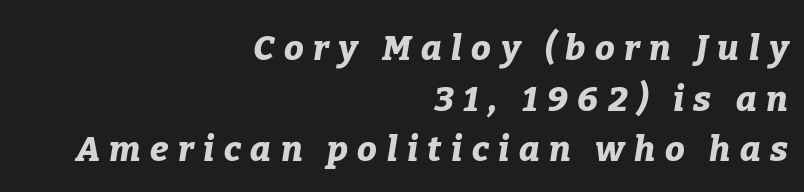
Successive baselines arrive at the customary interval. The specimen omits any rule beneath the text block's lines. Stroke thickness is high; the sample reads as a true bold. Proportional: the letters do not fall into vertical columns. When letters slant like this, we call the style italic.
